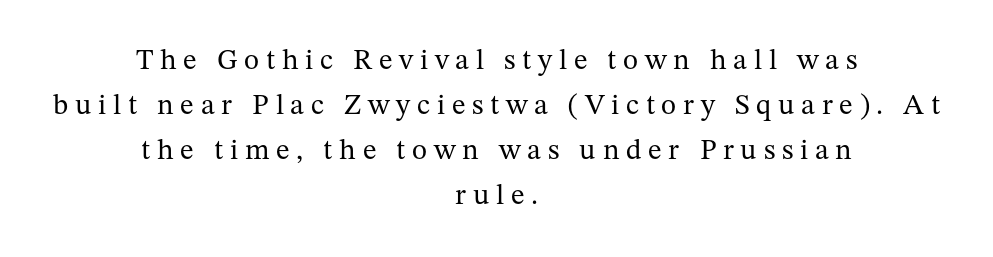
The specimen reads as upright at a glance. The gaps between neighbouring characters are conspicuously large. This rendering employs a face with finishing strokes, i.e., a serif. Line spacing here is normal. Here the designer chose a conventional face with non-uniform glyph widths.
